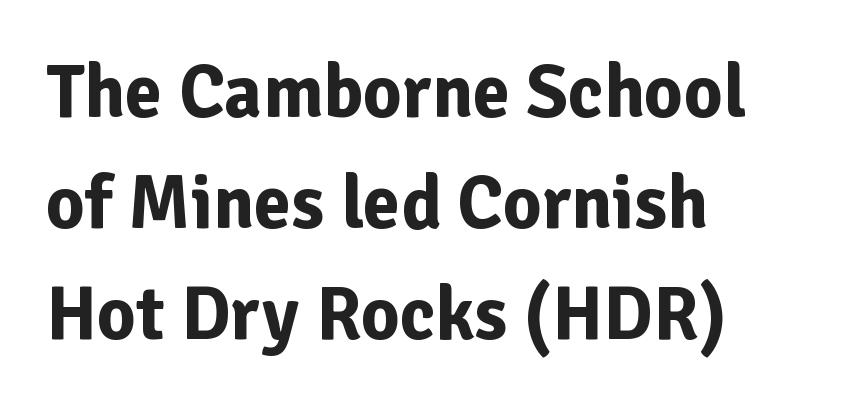
{"serif": "no", "italic": "no", "bold": "yes", "weight": "bold", "width": "normal", "stroke_contrast": "low", "x_height": "medium", "monospaced": "no", "underline": "no", "align": "left", "line_spacing": "normal", "line_spacing_ratio": 1.48, "letter_spacing": "normal", "letter_spacing_em": 0.0, "glyph_px": 75}
